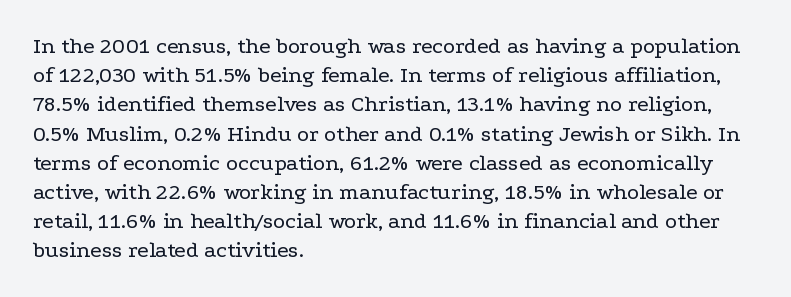
{"italic": "no", "bold": "no", "underline": "no", "align": "left", "line_spacing": "normal", "line_spacing_ratio": 1.27, "letter_spacing": "normal", "letter_spacing_em": 0.0, "glyph_px": 23}
